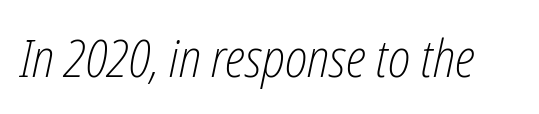
The image shows 52 px light, condensed type, italic (leaning right); set normal letter spacing, not underlined; low stroke contrast and a medium x-height.
